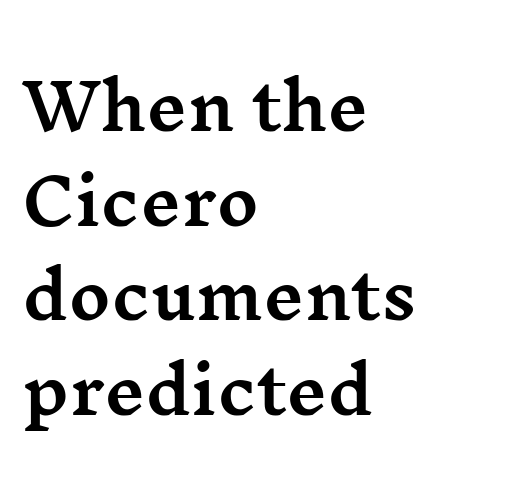
{"serif": "yes", "italic": "no", "width": "wide", "stroke_contrast": "medium", "x_height": "medium", "monospaced": "no", "underline": "no", "align": "left", "line_spacing": "normal", "line_spacing_ratio": 1.48, "letter_spacing": "normal", "letter_spacing_em": 0.0, "glyph_px": 64}
